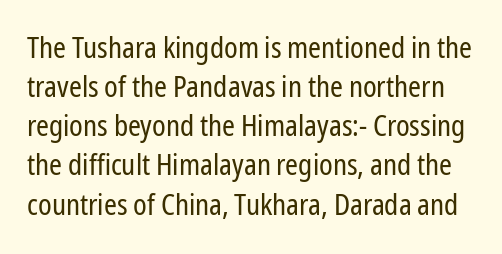
The rendering shows plain stroke endings on the letterforms — a sans-serif design. This rendering leaves character spacing at its baseline value. Proportional: the letters do not fall into vertical columns. The specimen reads as upright at a glance. Notice how descenders clear the ascenders below comfortably — that's standard leading. Clear beneath every line of the passage.
